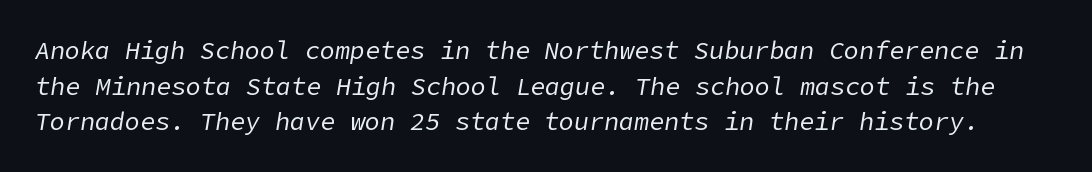
{"italic": "yes", "lean": "right", "slant_degrees": 9, "bold": "no", "underline": "no", "line_spacing": "normal", "line_spacing_ratio": 1.43, "letter_spacing": "normal", "letter_spacing_em": 0.0, "glyph_px": 25}
